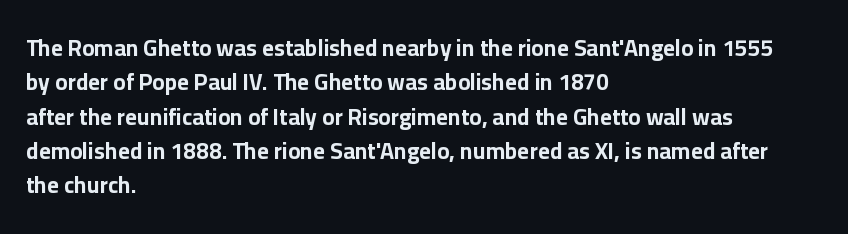
{"italic": "no", "bold": "yes", "underline": "no", "align": "left", "line_spacing": "normal", "line_spacing_ratio": 1.49, "letter_spacing": "normal", "letter_spacing_em": 0.0, "glyph_px": 23}
